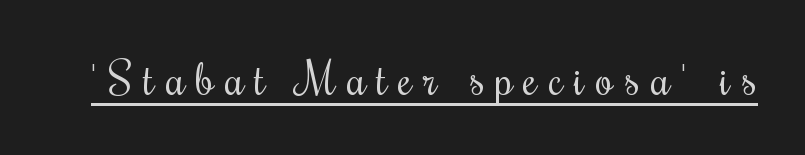
Check where the strokes stop: tiny serifs finish them off. This sample has the flowing, uneven cadence of proportional lettering. These characters rest on top of a visible drawn line. Weight: regular or lighter. The passage shown has open, widely tracked lettering throughout.
